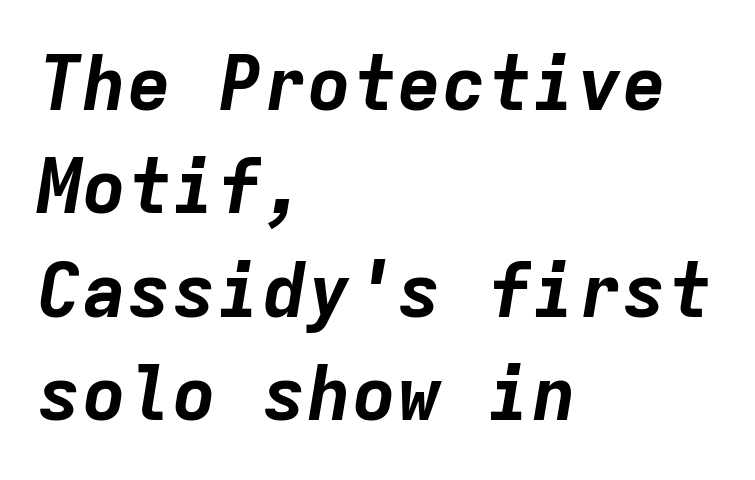
{"italic": "yes", "lean": "right", "slant_degrees": 9, "bold": "yes", "weight": "bold", "width": "normal", "stroke_contrast": "low", "x_height": "medium", "monospaced": "yes", "underline": "no", "align": "left", "line_spacing": "normal", "line_spacing_ratio": 1.38, "letter_spacing": "normal", "letter_spacing_em": 0.0, "glyph_px": 75}
